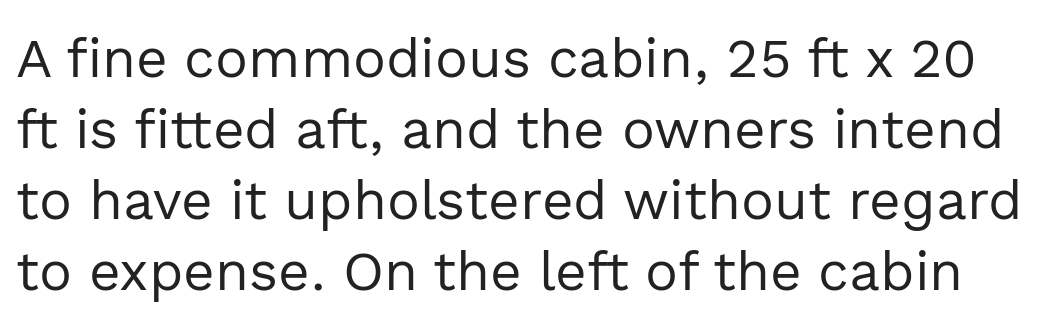
{"serif": "no", "italic": "no", "bold": "no", "weight": "regular", "width": "normal", "x_height": "medium", "monospaced": "no", "underline": "no", "line_spacing": "normal", "line_spacing_ratio": 1.29, "letter_spacing": "normal", "letter_spacing_em": 0.0, "glyph_px": 55}
